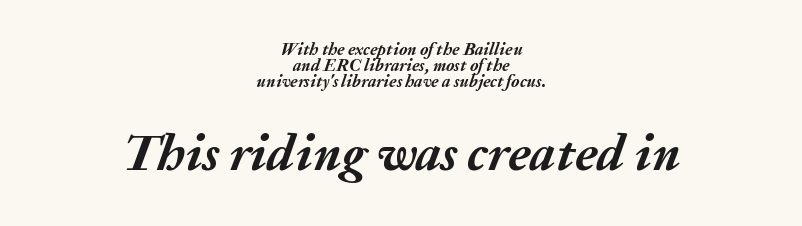
{"italic": "yes", "lean": "right", "slant_degrees": 20, "bold": "yes", "weight": "semibold", "width": "normal", "stroke_contrast": "medium", "x_height": "medium", "monospaced": "no", "underline": "no", "align": "center", "line_spacing": "tight", "line_spacing_ratio": 0.95, "letter_spacing": "normal", "letter_spacing_em": 0.0, "larger_block": "second", "size_ratio": 3.0, "glyph_px": 51}
